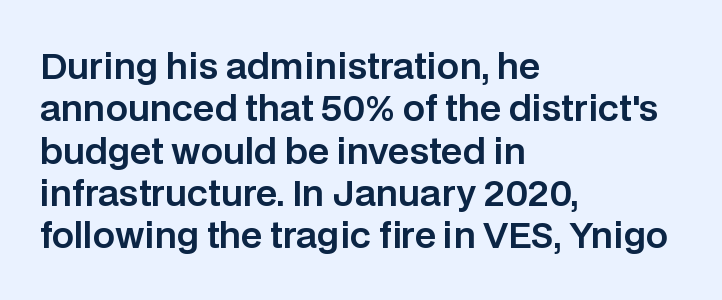
Rendered with straight, roman letterforms. Has an underline been added? It has not. No extra tracking has been applied to these lines. The rendering shows plain stroke endings on the letterforms — a sans-serif design. This sample has the flowing, uneven cadence of proportional lettering. These lines stack with their left ends in a neat column.
